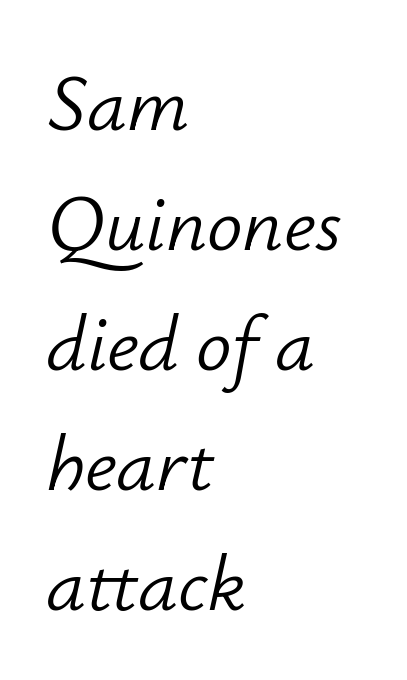
The image shows 79 px light type, italic (leaning right); set left-aligned, normal line spacing (1.52x), normal letter spacing, not underlined; low stroke contrast and a small x-height.
